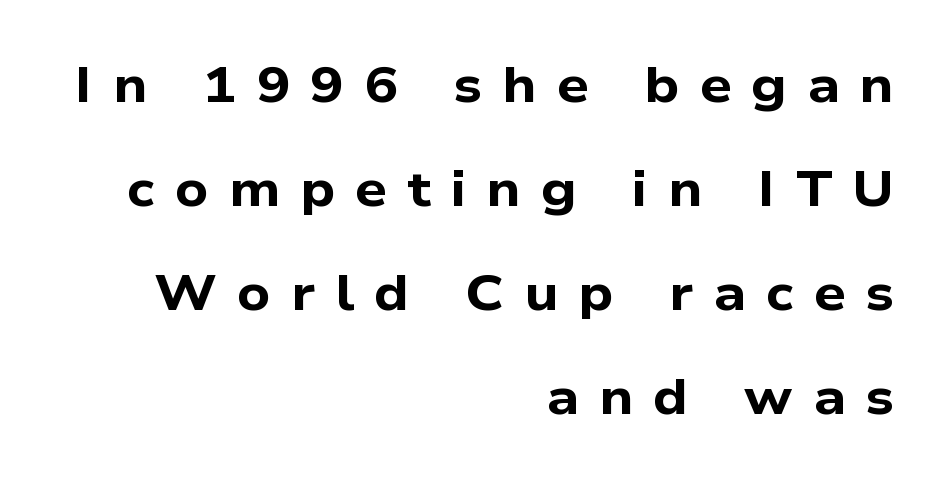
{"serif": "no", "bold": "yes", "weight": "bold", "width": "wide", "stroke_contrast": "low", "x_height": "medium", "monospaced": "no", "underline": "no", "align": "right", "line_spacing": "loose", "line_spacing_ratio": 2.08, "letter_spacing": "wide", "letter_spacing_em": 0.4, "glyph_px": 50}
